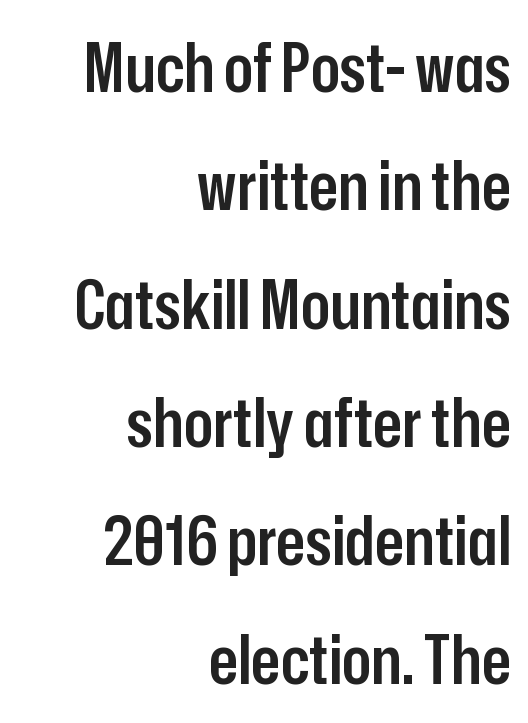
{"serif": "no", "italic": "no", "bold": "semi", "weight": "semibold", "width": "condensed", "stroke_contrast": "low", "x_height": "medium", "monospaced": "no", "underline": "no", "align": "right", "line_spacing_ratio": 1.74, "letter_spacing": "normal", "letter_spacing_em": 0.0, "glyph_px": 68}
